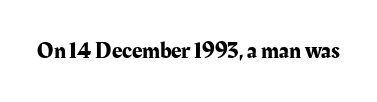
Each word holds together tightly as a unit, with standard inter-letter gaps. Posture: upright roman. The specimen omits any rule beneath the text block's lines.
